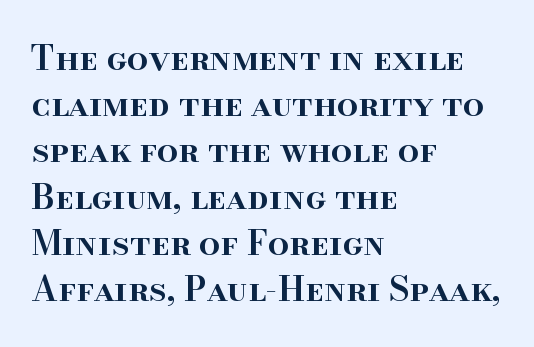
{"serif": "yes", "italic": "no", "bold": "semi", "weight": "semibold", "width": "normal", "stroke_contrast": "high", "x_height": "small", "monospaced": "no", "underline": "no", "align": "left", "line_spacing": "normal", "line_spacing_ratio": 1.36, "letter_spacing": "normal", "letter_spacing_em": 0.0, "glyph_px": 34}
